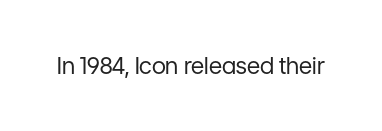
The image shows 23 px text type, upright; set normal letter spacing, not underlined.
